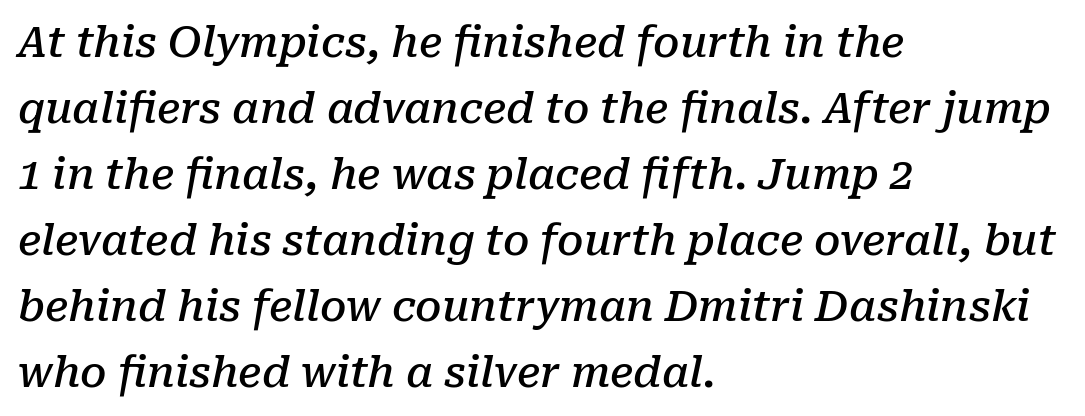
{"serif": "yes", "italic": "yes", "lean": "right", "slant_degrees": 10, "bold": "semi", "weight": "semibold", "width": "normal", "stroke_contrast": "low", "x_height": "medium", "monospaced": "no", "underline": "no", "align": "left", "line_spacing": "normal", "line_spacing_ratio": 1.57, "letter_spacing": "normal", "letter_spacing_em": 0.0, "glyph_px": 42}
